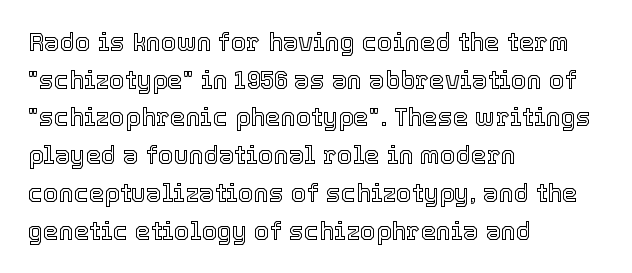
Descender tails drop into unmarked territory. If you drew a ruler down the left edge, every line would touch it. Nope, not italic — everything's standing straight. Successive baselines arrive at the customary interval. Tracking value appears to be zero — textbook default spacing.
